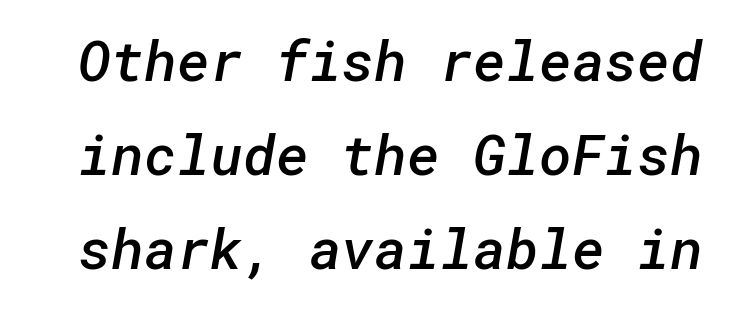
The image shows 56 px semibold sans-serif type; set normal line spacing (1.68x), normal letter spacing, not underlined; low stroke contrast and a medium x-height.
